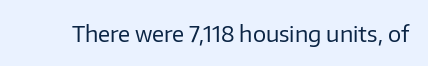
Q: Is the text bold? A: No.
Q: Is the text italic (slanted)? A: No, it is upright.
Q: Is the text underlined? A: No.
Q: Is the spacing between letters normal or unusually wide? A: Normal.
